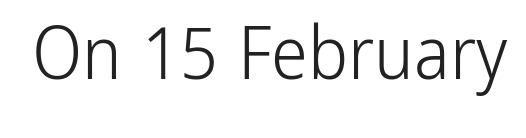
Each word holds together tightly as a unit, with standard inter-letter gaps. The weight would be labelled regular, book, light, or lighter still. Here the designer chose a conventional face with non-uniform glyph widths. This sample uses a sans-serif face. Only glyphs here, with clear space below each row. Ordinary non-slanted type is in use.
